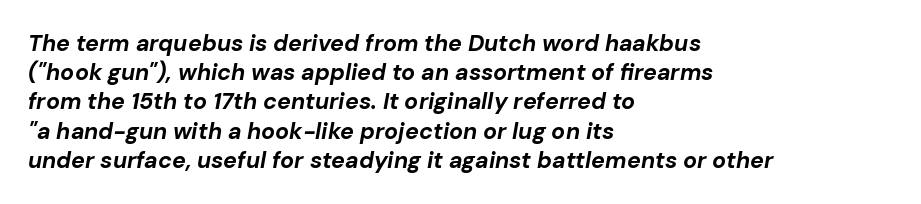
The image shows 23 px bold type, italic (leaning right); set left-aligned, normal line spacing (1.27x), normal letter spacing, not underlined.
